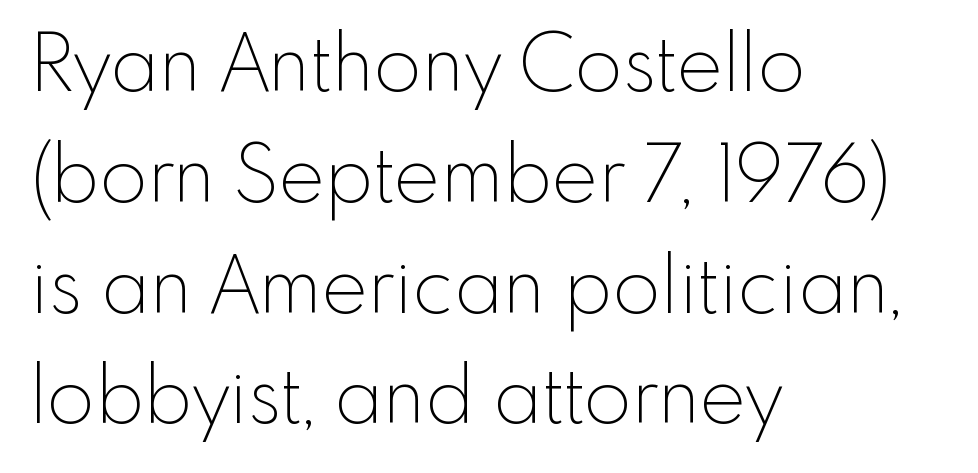
Think of a printed novel: that variable character pitch is what you see here. The compositor pushed each line to the left boundary. Heft: none added — not bold. Rows of type keep a routine distance in the vertical direction.
